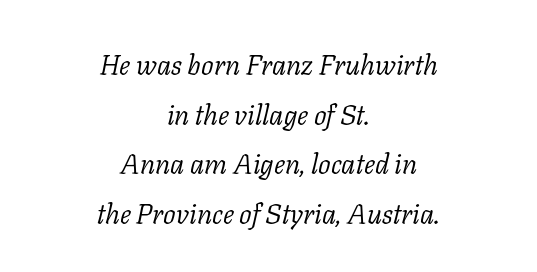
{"serif": "yes", "italic": "yes", "lean": "right", "slant_degrees": 11, "bold": "no", "weight": "light", "width": "normal", "stroke_contrast": "low", "x_height": "medium", "monospaced": "no", "underline": "no", "align": "center", "line_spacing_ratio": 1.77, "letter_spacing": "normal", "letter_spacing_em": 0.0, "glyph_px": 28}
